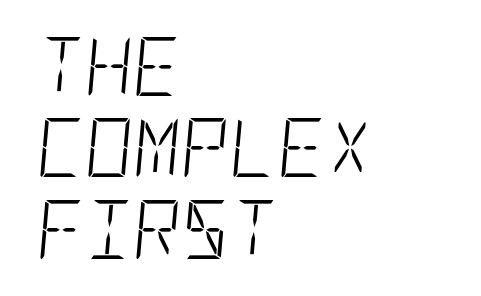
The image shows 59 px light, condensed type, italic (leaning right); set left-aligned, normal line spacing (1.38x), normal letter spacing, not underlined; low stroke contrast and a large x-height.
